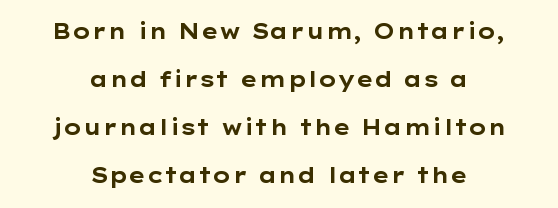
{"italic": "no", "bold": "yes", "underline": "no", "align": "center", "line_spacing": "loose", "line_spacing_ratio": 2.29, "letter_spacing": "normal", "letter_spacing_em": 0.0, "glyph_px": 21}
